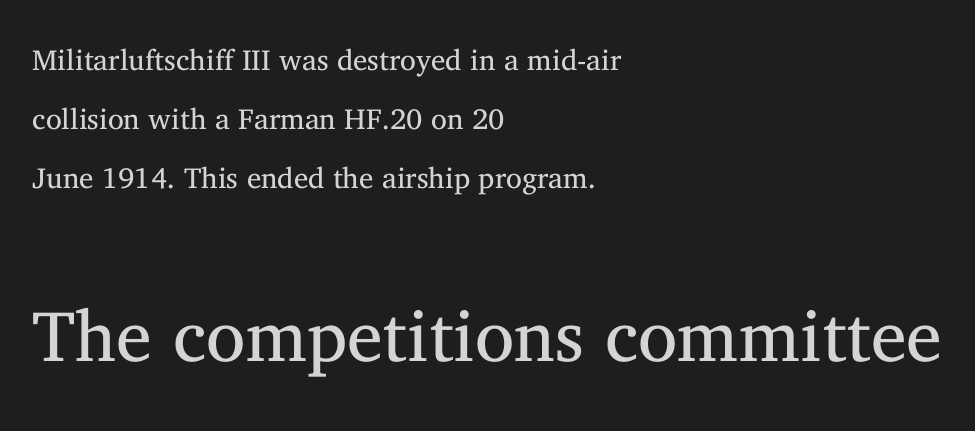
Top chunk: small. Bottom chunk: large. The lettering holds an erect, upright posture throughout. Stems and bowls with no extra thickness — not bold. Is this a fixed-width face? No — the glyphs have proportional, varying widths. Leftover space on each line is placed entirely after the last word. Reading down the column, the eye jumps a long way to each next line.
